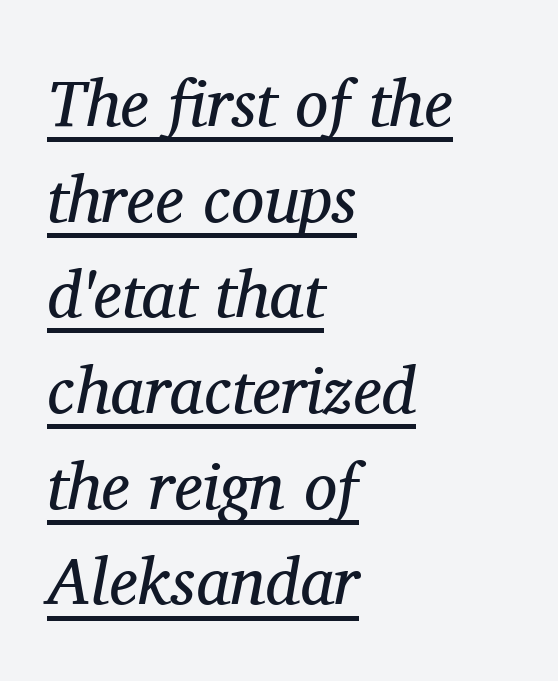
Q: Is the text bold? A: No.
Q: Is the text italic (slanted)? A: Yes, it leans right by about 11 degrees.
Q: Is the typeface a serif or a sans-serif typeface? A: Serif.
Q: Is the text underlined? A: Yes.
Q: How is the paragraph aligned? A: Left-aligned.
Q: Is the spacing between letters normal or unusually wide? A: Normal.
Q: Is the spacing between lines tight, normal or loose? A: Normal.
Q: Width (condensed, normal, or wide)? A: Normal.
Q: Stroke contrast? A: Medium.
Q: x-height? A: Medium.
Q: Monospaced? A: No.
